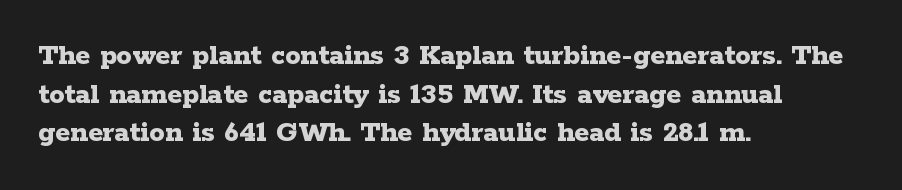
The image shows 31 px bold, wide serif type, upright; set left-aligned, normal line spacing (1.25x), normal letter spacing, not underlined; low stroke contrast and a medium x-height.
